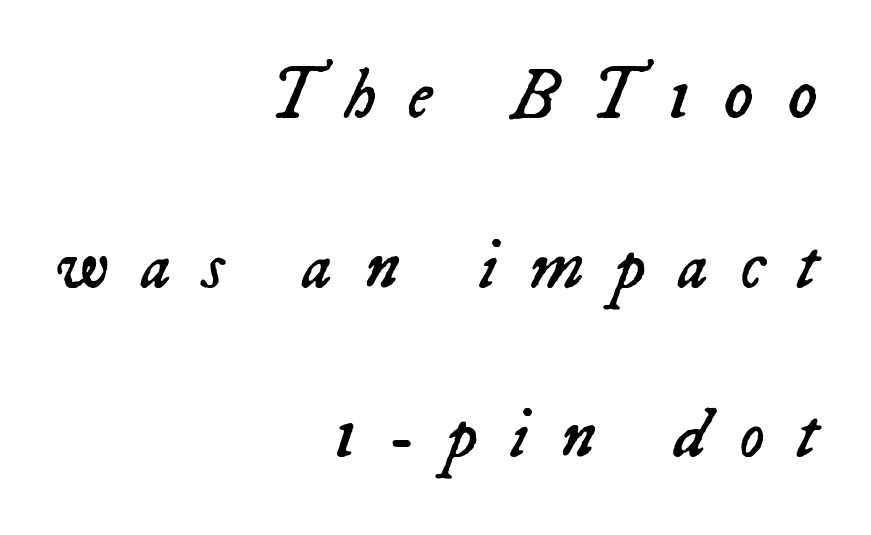
{"italic": "yes", "lean": "right", "slant_degrees": 23, "bold": "no", "weight": "regular", "width": "normal", "stroke_contrast": "low", "x_height": "medium", "monospaced": "no", "underline": "no", "align": "right", "line_spacing": "loose", "line_spacing_ratio": 2.39, "letter_spacing": "wide", "letter_spacing_em": 0.44, "glyph_px": 71}
